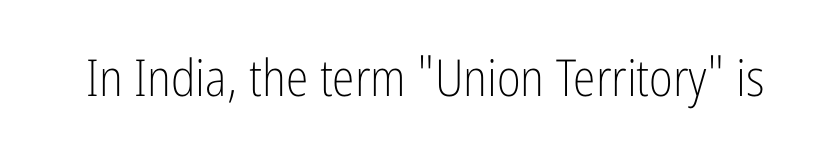
{"serif": "no", "italic": "no", "bold": "no", "weight": "light", "width": "condensed", "stroke_contrast": "low", "x_height": "medium", "monospaced": "no", "underline": "no", "letter_spacing": "normal", "letter_spacing_em": 0.0, "glyph_px": 51}
